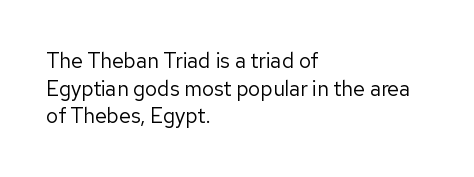
Q: Is the text bold? A: No.
Q: Is the text italic (slanted)? A: No, it is upright.
Q: Is the text underlined? A: No.
Q: How is the paragraph aligned? A: Left-aligned.
Q: Is the spacing between letters normal or unusually wide? A: Normal.
Q: Is the spacing between lines tight, normal or loose? A: Normal.
